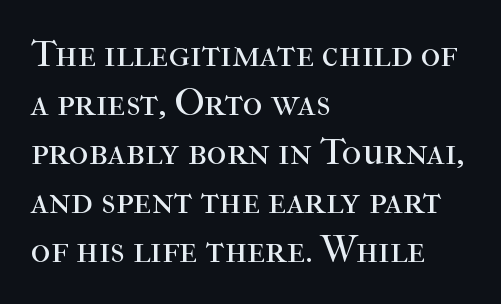
Q: Is the text bold? A: No.
Q: Is the text italic (slanted)? A: No, it is upright.
Q: Is the typeface a serif or a sans-serif typeface? A: Serif.
Q: Is the text underlined? A: No.
Q: How is the paragraph aligned? A: Left-aligned.
Q: Is the spacing between letters normal or unusually wide? A: Normal.
Q: Is the spacing between lines tight, normal or loose? A: Normal.
Q: Width (condensed, normal, or wide)? A: Normal.
Q: Stroke contrast? A: High.
Q: x-height? A: Medium.
Q: Monospaced? A: No.
